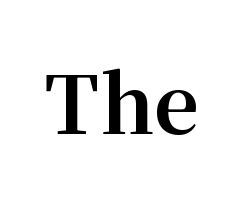
{"serif": "yes", "italic": "no", "bold": "yes", "weight": "bold", "width": "normal", "stroke_contrast": "medium", "x_height": "medium", "monospaced": "no", "underline": "no", "letter_spacing": "normal", "letter_spacing_em": 0.0, "glyph_px": 79}
